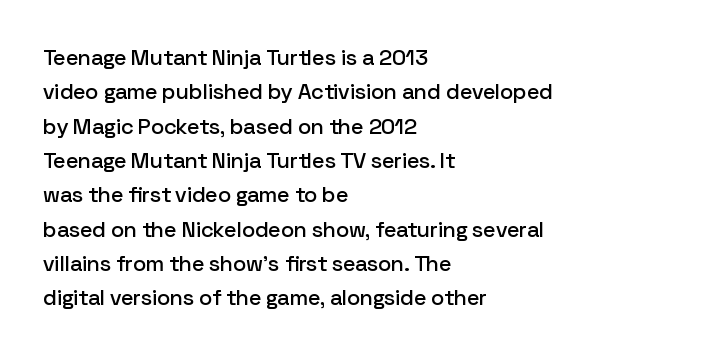
The image shows 22 px text type, upright; set left-aligned, normal line spacing (1.56x), normal letter spacing, not underlined.
